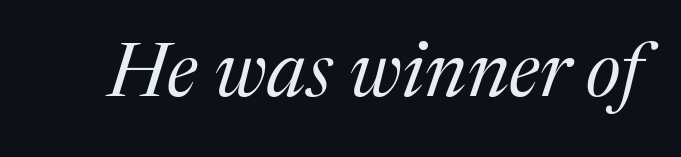
The image shows 76 px regular-weight serif type, italic (leaning right); set normal letter spacing, not underlined; medium stroke contrast and a medium x-height.
